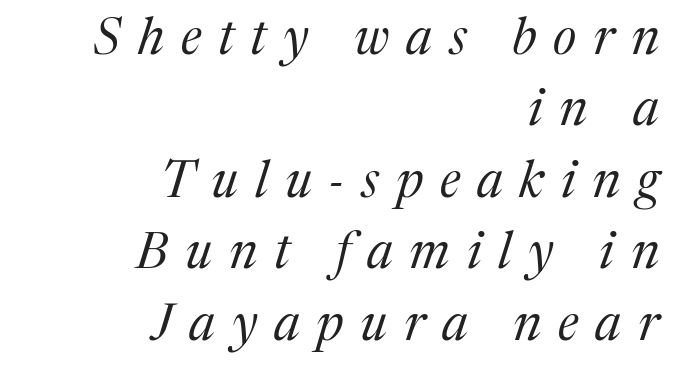
Q: Is the text bold? A: No.
Q: Is the text italic (slanted)? A: Yes, it leans right by about 17 degrees.
Q: Is the typeface a serif or a sans-serif typeface? A: Serif.
Q: Is the text underlined? A: No.
Q: How is the paragraph aligned? A: Right-aligned.
Q: Is the spacing between letters normal or unusually wide? A: Unusually wide.
Q: Is the spacing between lines tight, normal or loose? A: Normal.
Q: Width (condensed, normal, or wide)? A: Normal.
Q: Stroke contrast? A: Medium.
Q: x-height? A: Medium.
Q: Monospaced? A: No.
